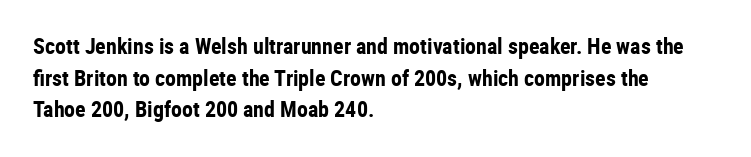
Q: Is the text bold? A: Yes.
Q: Is the text italic (slanted)? A: No, it is upright.
Q: Is the text underlined? A: No.
Q: How is the paragraph aligned? A: Left-aligned.
Q: Is the spacing between letters normal or unusually wide? A: Normal.
Q: Is the spacing between lines tight, normal or loose? A: Normal.
